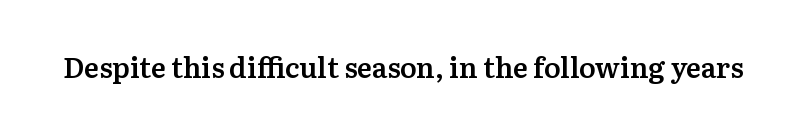
Q: Is the text bold? A: Semi-bold.
Q: Is the text italic (slanted)? A: No, it is upright.
Q: Is the typeface a serif or a sans-serif typeface? A: Serif.
Q: Is the text underlined? A: No.
Q: Is the spacing between letters normal or unusually wide? A: Normal.
Q: Width (condensed, normal, or wide)? A: Normal.
Q: Stroke contrast? A: Medium.
Q: x-height? A: Medium.
Q: Monospaced? A: No.
